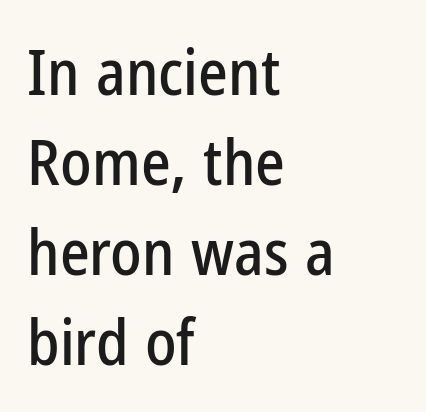
Plain, unruled lines of type. The letters carry no serifs — their stems end cleanly without finishing strokes. Spacing verdict: proportional, widths tailored to each character. The type is set solid horizontally, with unmodified tracking.
